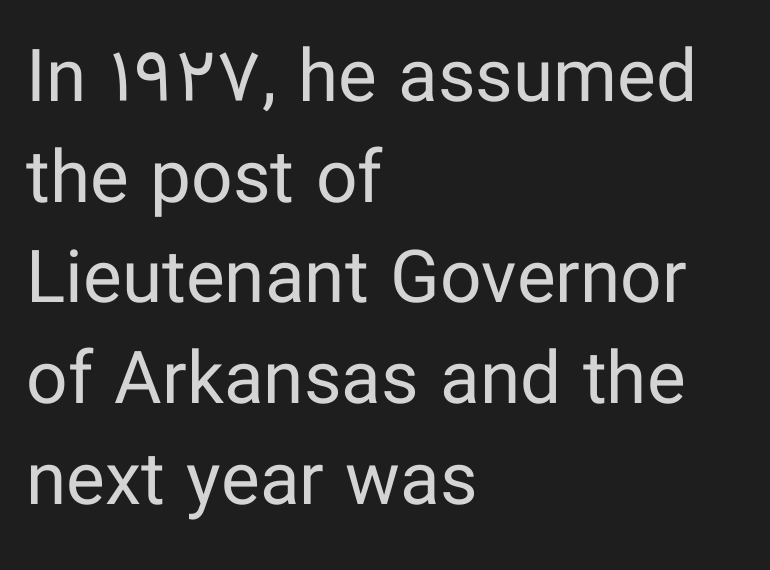
Here the glyphs are tracked normally, forming tight word shapes. Letters rest on an invisible, unmarked baseline. Unbolded letterforms with no extra heft. Italic: no, the glyphs are upright roman. Does the type have serifs? No, each stem ends abruptly.
